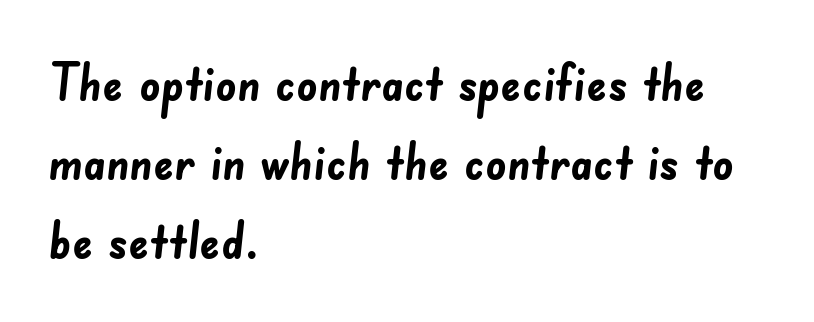
The text block is weighted toward the left margin, trailing off unevenly rightward. Letter spacing: default. Note the varied advance widths — an 'i' is clearly narrower than an 'm'. The characters look thick and weighty, a clear bold. Clear beneath every line of the passage. A normal amount of white space separates one row of letters from the next.
